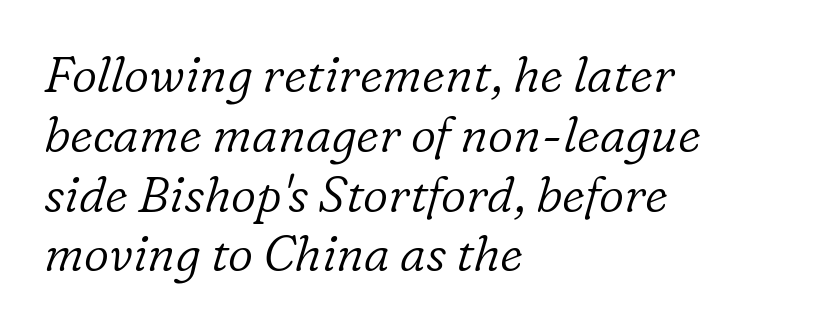
This is oblique type, the kind used for emphasis or titles. Each letter's strokes conclude with small projecting serifs. Which margin do the lines hug? The left one — the right edge is uneven. The letters sit at their default tracking, neither squeezed nor spread. Character widths vary here, with narrow letters taking less room than wide ones. Nothing heavy about these letters — not bold at all.
